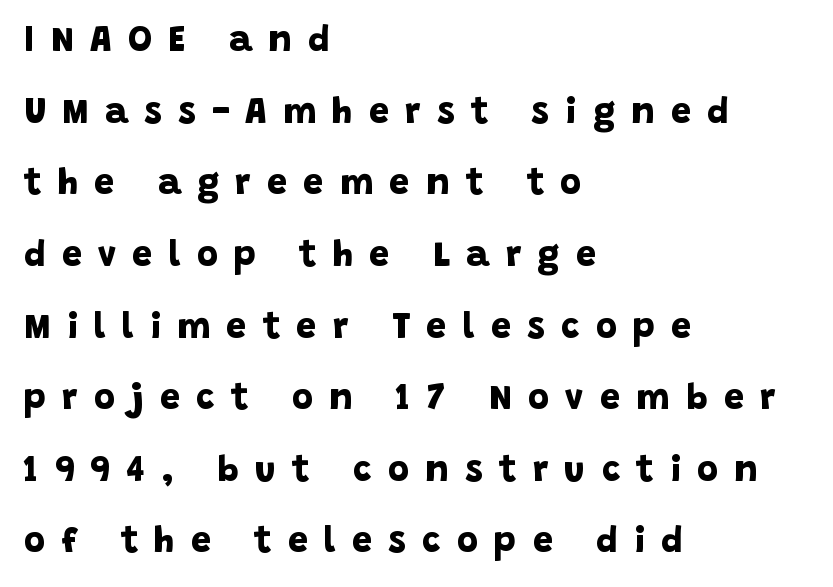
The image shows 36 px bold sans-serif type; set left-aligned, loose line spacing (1.99x), unusually wide letter spacing (+0.45 em), not underlined; low stroke contrast and a large x-height.
